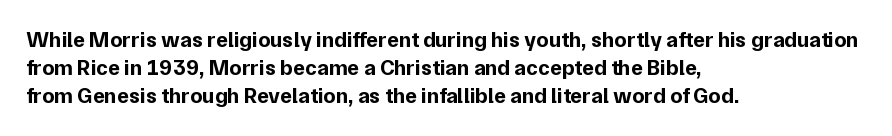
The image shows 22 px bold type, upright; set left-aligned, normal line spacing (1.28x), normal letter spacing, not underlined.
